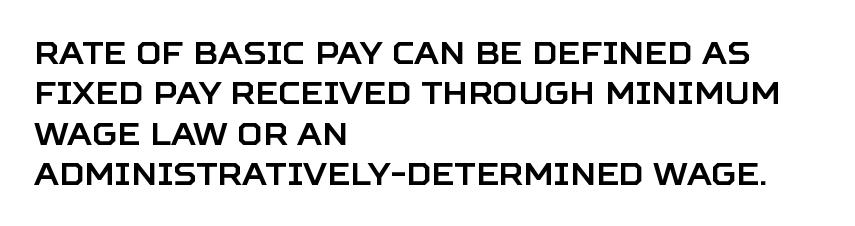
{"serif": "no", "italic": "no", "width": "normal", "stroke_contrast": "low", "x_height": "large", "monospaced": "no", "underline": "no", "align": "left", "line_spacing": "normal", "line_spacing_ratio": 1.3, "letter_spacing": "normal", "letter_spacing_em": 0.0, "glyph_px": 31}
